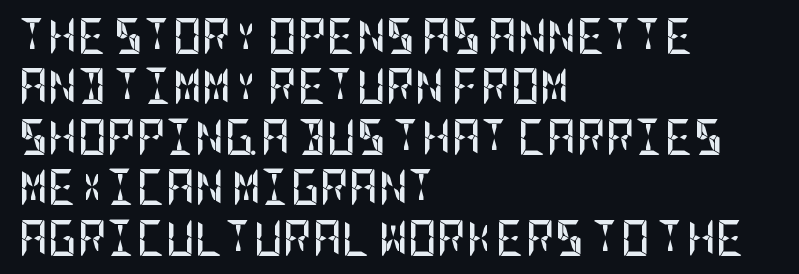
Q: Is the text bold? A: Yes.
Q: Is the text italic (slanted)? A: No, it is upright.
Q: Is the typeface a serif or a sans-serif typeface? A: Sans-serif.
Q: Is the text underlined? A: No.
Q: How is the paragraph aligned? A: Left-aligned.
Q: Is the spacing between letters normal or unusually wide? A: Normal.
Q: Is the spacing between lines tight, normal or loose? A: Normal.
Q: Width (condensed, normal, or wide)? A: Condensed.
Q: Stroke contrast? A: Low.
Q: x-height? A: Large.
